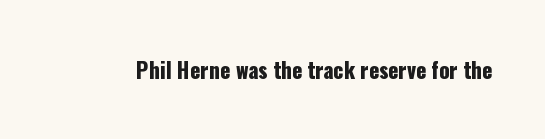
{"italic": "no", "underline": "no", "letter_spacing": "normal", "letter_spacing_em": 0.0, "glyph_px": 21}
